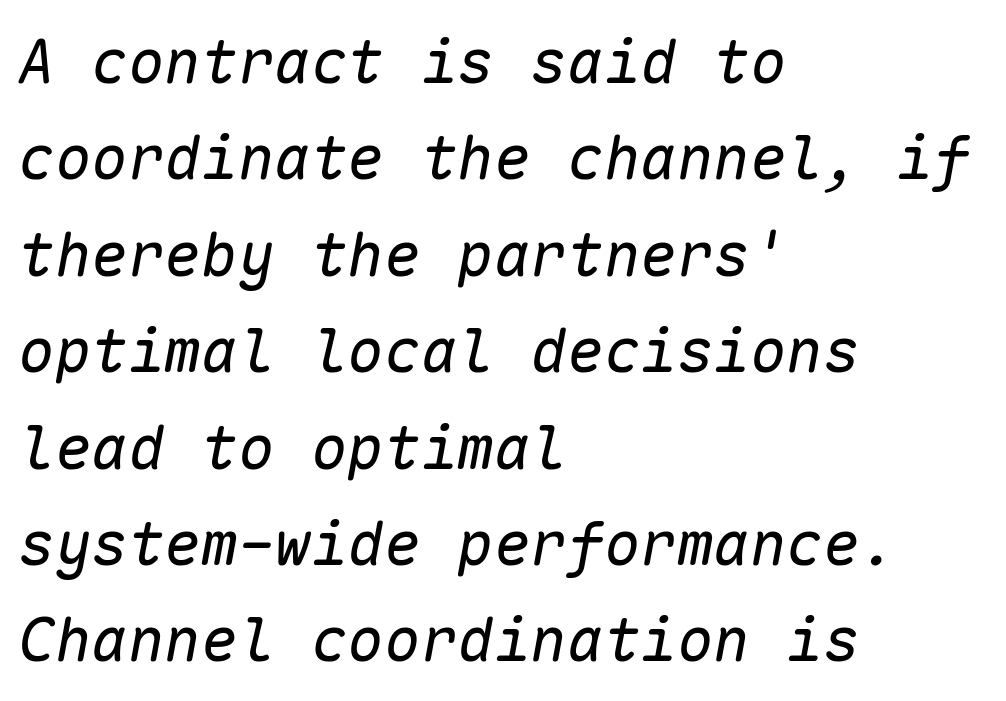
Has an underline been added? It has not. Short note: letters normally spaced. Notice how the passage keeps a crisp vertical edge on the left only. The cut favours lightness, reaching ordinary text weight at its darkest.
